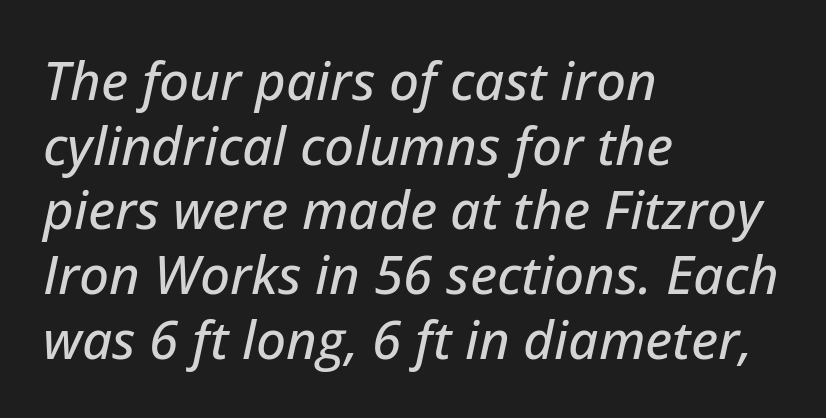
The image shows 53 px text type, italic (leaning right); set left-aligned, line spacing 1.22x, normal letter spacing, not underlined; low stroke contrast and a medium x-height.
